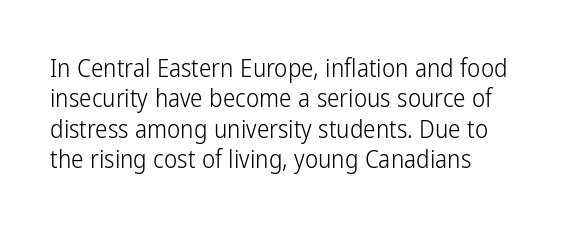
Nope, not italic — everything's standing straight. Only glyphs here, with clear space below each row. Leftover space on each line is placed entirely after the last word. The gaps between neighbouring characters are ordinary and unremarkable. A light-to-regular cut is what we see here.
